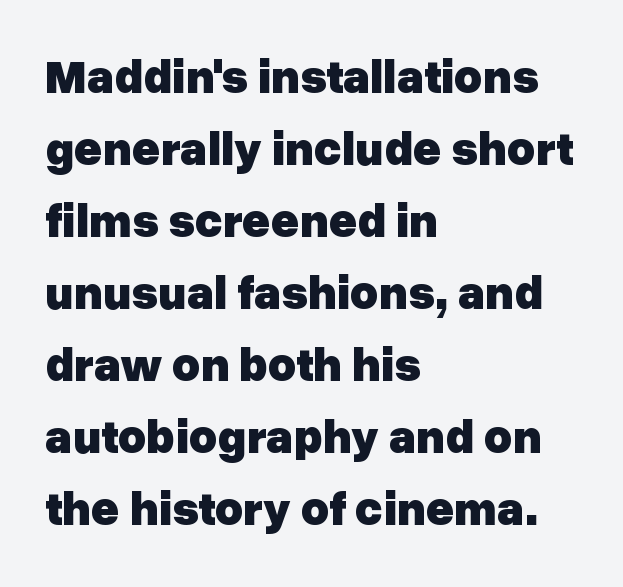
Q: Is the text bold? A: Yes.
Q: Is the text italic (slanted)? A: No, it is upright.
Q: Is the typeface a serif or a sans-serif typeface? A: Sans-serif.
Q: Is the text underlined? A: No.
Q: How is the paragraph aligned? A: Left-aligned.
Q: Is the spacing between letters normal or unusually wide? A: Normal.
Q: Is the spacing between lines tight, normal or loose? A: Normal.
Q: Width (condensed, normal, or wide)? A: Normal.
Q: Stroke contrast? A: Low.
Q: x-height? A: Medium.
Q: Monospaced? A: No.
